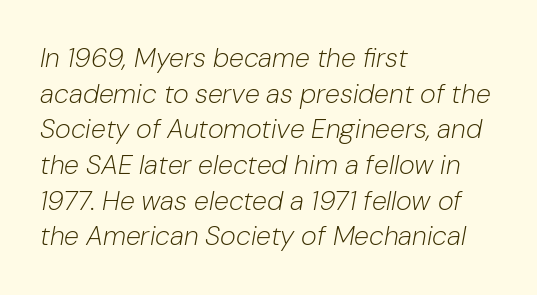
Teacher's note: observe the even left margin — that is flush-left alignment. Baseline-to-baseline distance is the conventional proportion of letter height. There's an unmistakable incline to the writing here. Only glyphs here, with clear space below each row. Letter spacing: default.
